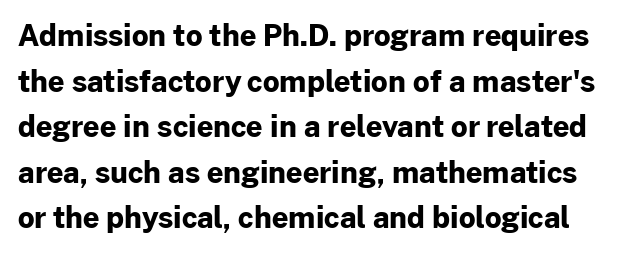
The image shows 29 px bold sans-serif type, upright; set normal line spacing (1.57x), normal letter spacing, not underlined; low stroke contrast and a medium x-height.
